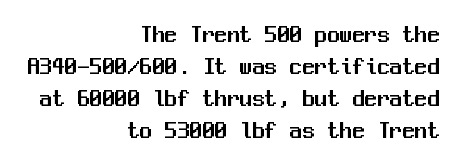
Q: Is the text italic (slanted)? A: No, it is upright.
Q: Is the text underlined? A: No.
Q: How is the paragraph aligned? A: Right-aligned.
Q: Is the spacing between letters normal or unusually wide? A: Normal.
Q: Is the spacing between lines tight, normal or loose? A: Normal.
